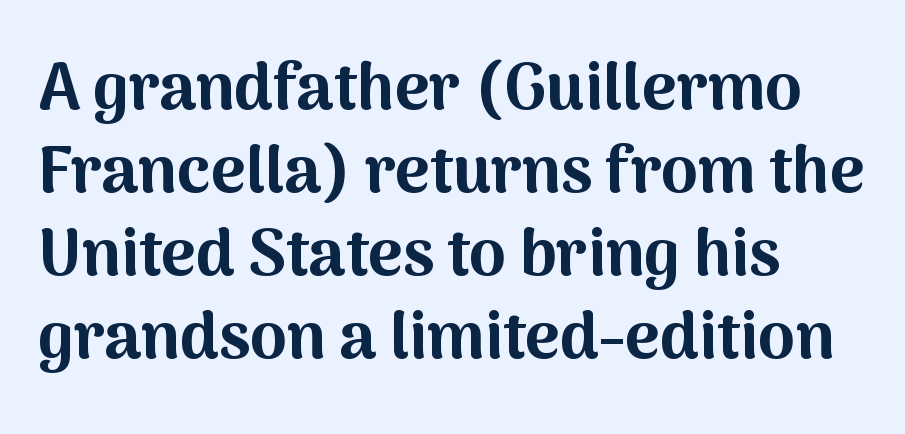
{"serif": "no", "italic": "no", "bold": "yes", "weight": "bold", "width": "normal", "stroke_contrast": "medium", "x_height": "medium", "monospaced": "no", "underline": "no", "align": "left", "line_spacing": "normal", "line_spacing_ratio": 1.26, "letter_spacing": "normal", "letter_spacing_em": 0.0, "glyph_px": 66}
